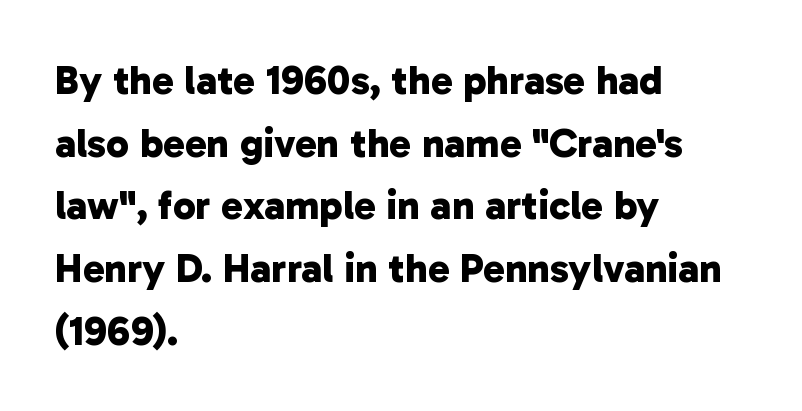
Serifs: no, the terminals of the letterforms are clean. Spacing verdict: proportional, widths tailored to each character. The rendering keeps characters at their native spacing. Typeset ragged right — the left edge is the straight one. I'd describe the lettering as bold — thick and assertive.
